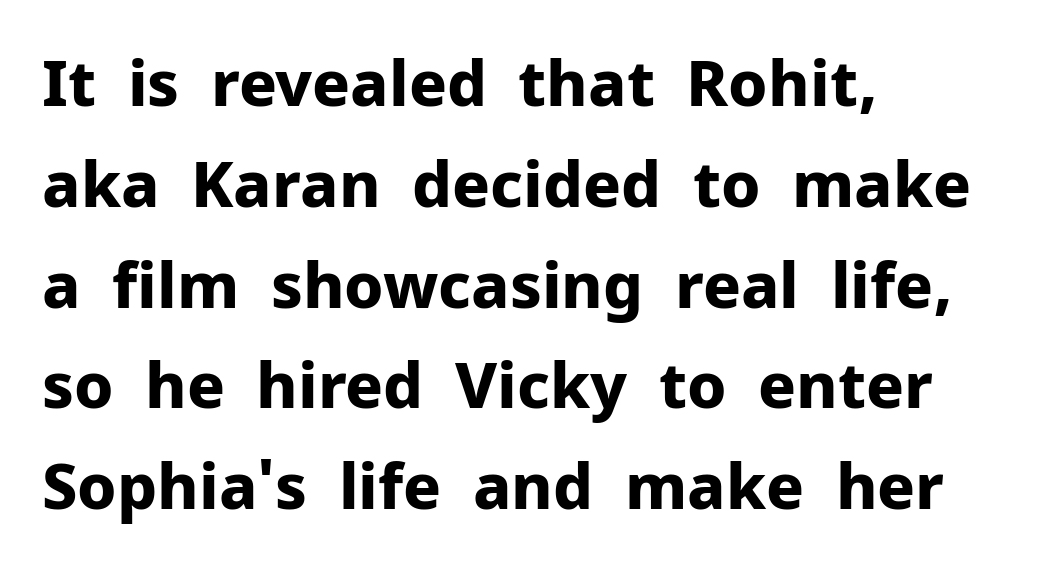
{"serif": "no", "italic": "no", "bold": "yes", "weight": "bold", "width": "normal", "stroke_contrast": "low", "x_height": "medium", "monospaced": "no", "underline": "no", "align": "left", "line_spacing": "normal", "line_spacing_ratio": 1.6, "letter_spacing": "normal", "letter_spacing_em": 0.0, "glyph_px": 63}
